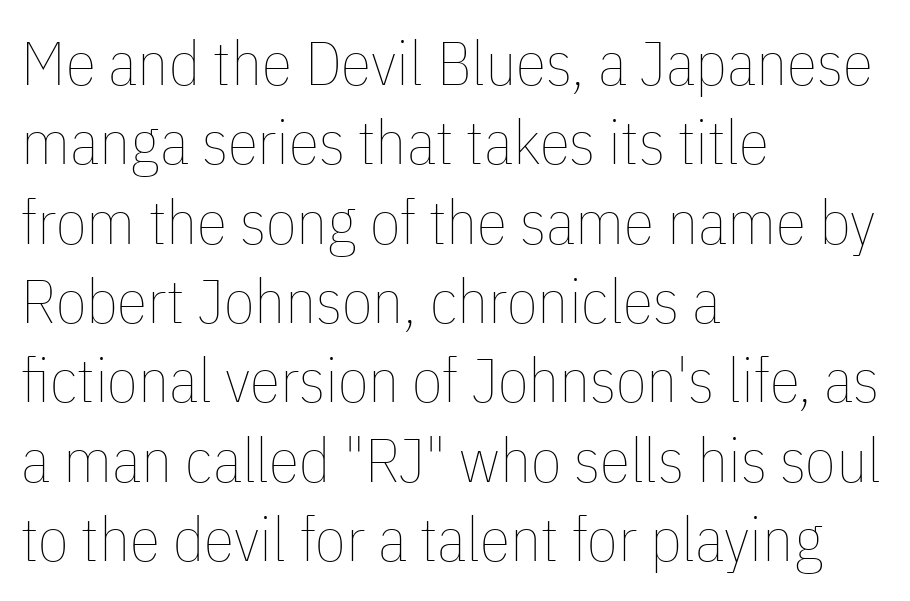
The image shows 62 px thin, condensed type, upright; set left-aligned, normal line spacing (1.28x), normal letter spacing, not underlined; low stroke contrast and a medium x-height.
